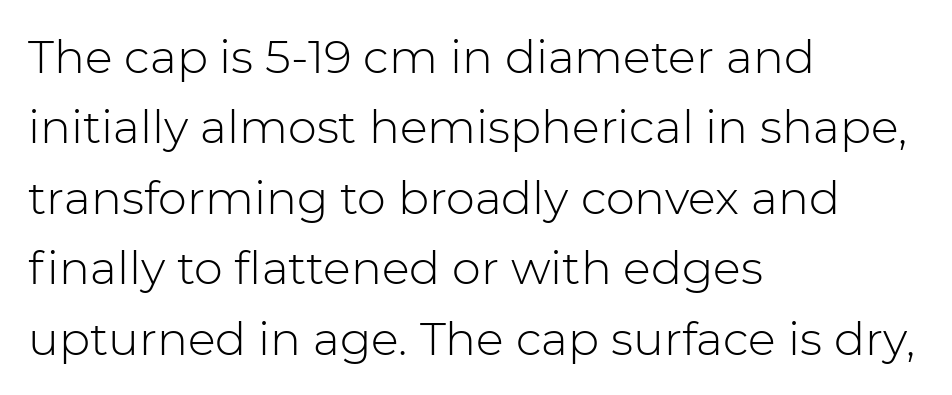
Line spacing here is normal. Weight: regular or lighter. Rendered with straight, roman letterforms. Look at the tracking — it's just the regular setting, nothing added. The space directly below the letters is spotless.
